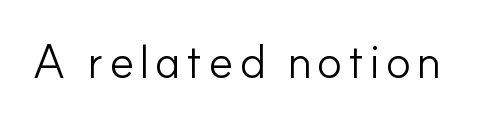
The typography opts for an upright posture over an oblique one. The glyphs are unaccompanied by any horizontal stroke below them. Compared with a typical body face, this is equally light or lighter still. Unlike a traditional serif, this face leaves its strokes unadorned. Do the characters align in a grid? No, the font is proportional.
